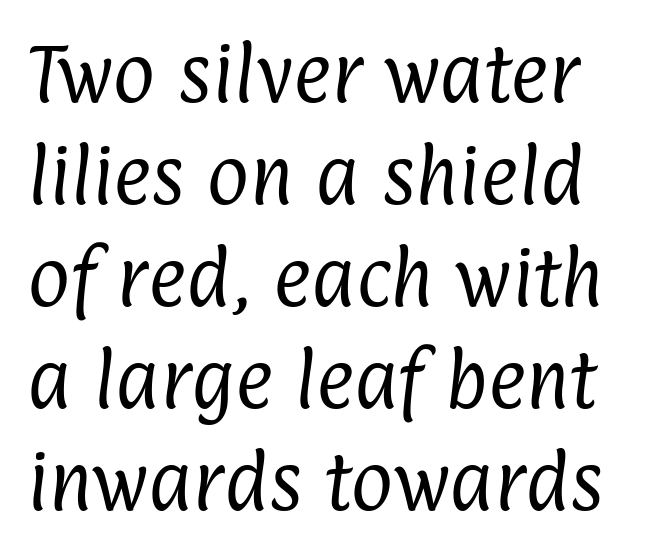
Q: Is the text bold? A: No.
Q: Is the typeface a serif or a sans-serif typeface? A: Sans-serif.
Q: Is the text underlined? A: No.
Q: How is the paragraph aligned? A: Left-aligned.
Q: Is the spacing between letters normal or unusually wide? A: Normal.
Q: Is the spacing between lines tight, normal or loose? A: Normal.
Q: Width (condensed, normal, or wide)? A: Condensed.
Q: Stroke contrast? A: Low.
Q: x-height? A: Medium.
Q: Monospaced? A: No.
